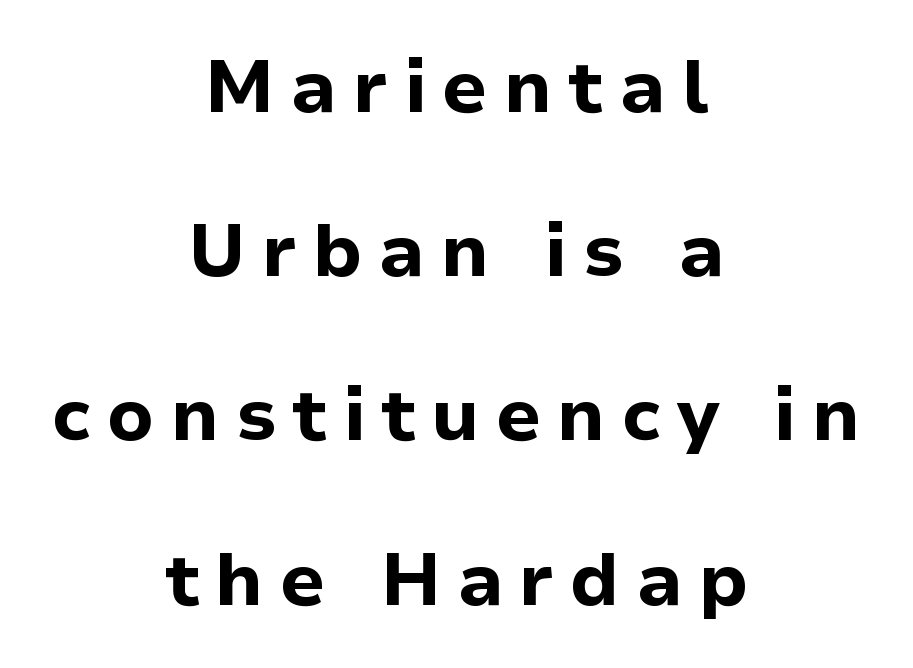
The image shows 75 px bold sans-serif type, upright; set centered, loose line spacing (2.19x), unusually wide letter spacing (+0.21 em), not underlined; low stroke contrast and a medium x-height.
